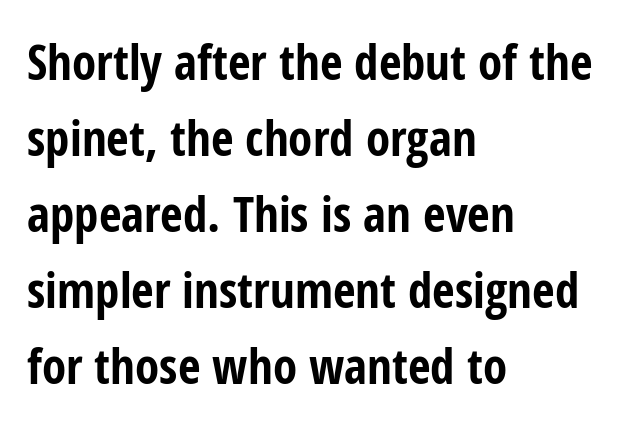
The image shows 49 px bold, condensed sans-serif type, upright; set left-aligned, normal line spacing (1.55x), normal letter spacing, not underlined; low stroke contrast and a medium x-height.
